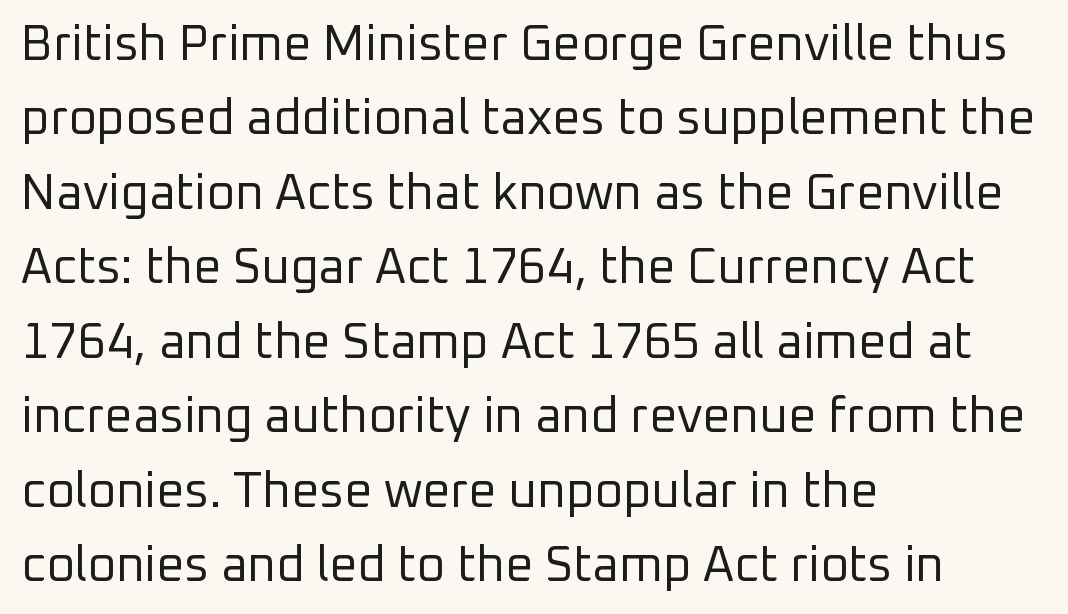
The image shows 49 px regular-weight sans-serif type, upright; set left-aligned, normal line spacing (1.52x), normal letter spacing, not underlined; low stroke contrast and a medium x-height.
